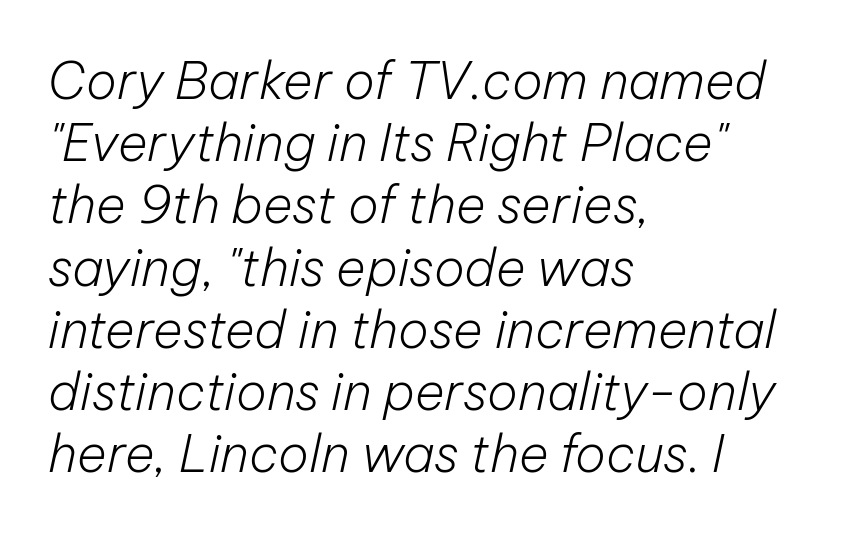
The image shows 51 px light type, italic (leaning right); set left-aligned, line spacing 1.22x, normal letter spacing, not underlined; low stroke contrast and a medium x-height.
